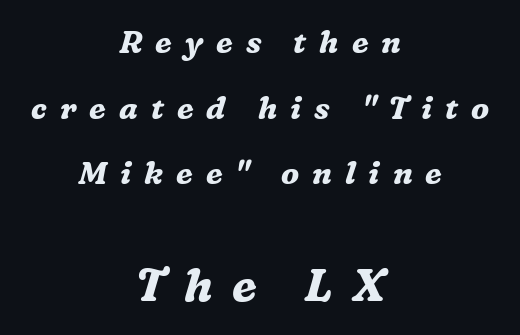
{"serif": "yes", "italic": "yes", "lean": "right", "slant_degrees": 16, "bold": "yes", "weight": "bold", "width": "normal", "stroke_contrast": "medium", "x_height": "medium", "monospaced": "no", "underline": "no", "align": "center", "line_spacing": "loose", "line_spacing_ratio": 2.12, "letter_spacing": "wide", "letter_spacing_em": 0.42, "larger_block": "second", "size_ratio": 1.48, "glyph_px": 46}
